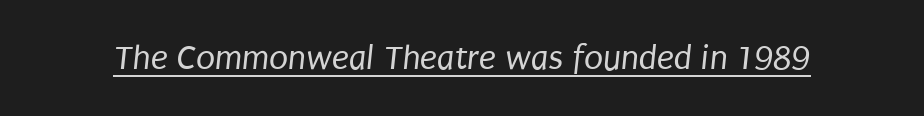
{"serif": "no", "bold": "no", "weight": "regular", "width": "condensed", "stroke_contrast": "low", "x_height": "large", "monospaced": "no", "underline": "yes", "letter_spacing": "normal", "letter_spacing_em": 0.0, "glyph_px": 35}
